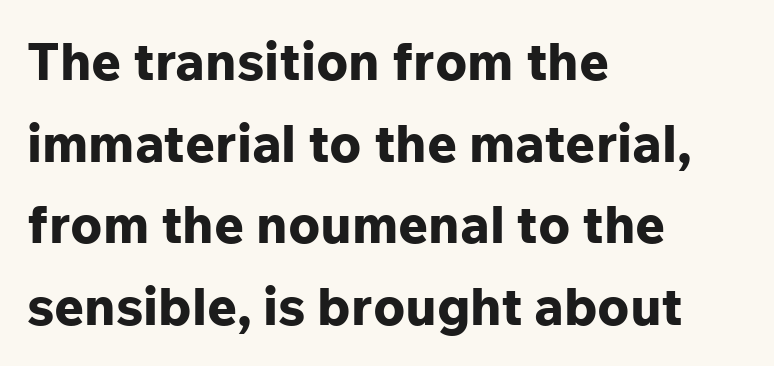
The words here are not underlined. Varying glyph widths throughout — classic text-font behaviour. Observe the absence of serifs on each vertical stroke in this sample. Whoever set this chose a conventional vertical rhythm. A dark, heavy texture on the line: the type is bold.
